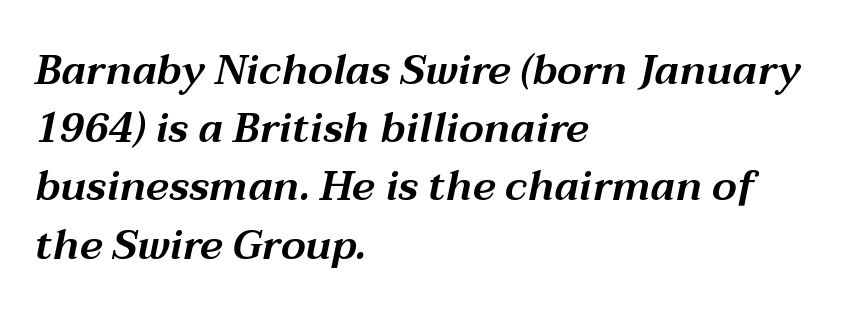
{"italic": "yes", "lean": "right", "slant_degrees": 12, "width": "wide", "stroke_contrast": "medium", "x_height": "medium", "monospaced": "no", "underline": "no", "align": "left", "line_spacing": "normal", "line_spacing_ratio": 1.42, "letter_spacing": "normal", "letter_spacing_em": 0.0, "glyph_px": 41}
